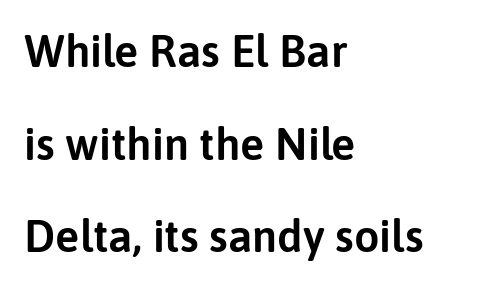
{"serif": "no", "italic": "no", "width": "normal", "stroke_contrast": "low", "x_height": "medium", "monospaced": "no", "underline": "no", "align": "left", "line_spacing": "loose", "line_spacing_ratio": 2.06, "letter_spacing": "normal", "letter_spacing_em": 0.0, "glyph_px": 45}
